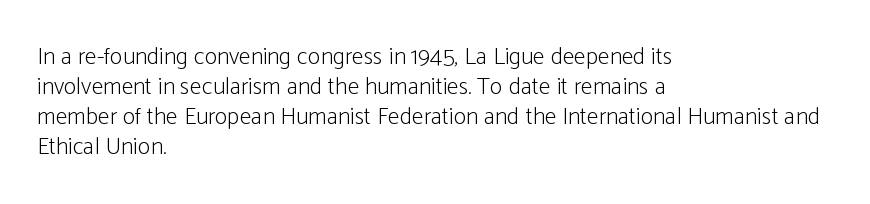
The image shows 24 px text type, upright; set left-aligned, normal line spacing (1.25x), normal letter spacing, not underlined.
